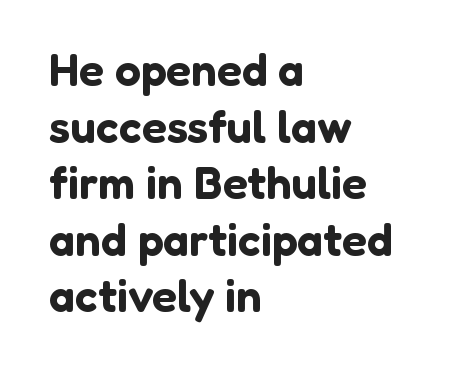
The image shows 46 px sans-serif type, upright; set left-aligned, line spacing 1.23x, normal letter spacing, not underlined; low stroke contrast and a medium x-height.
